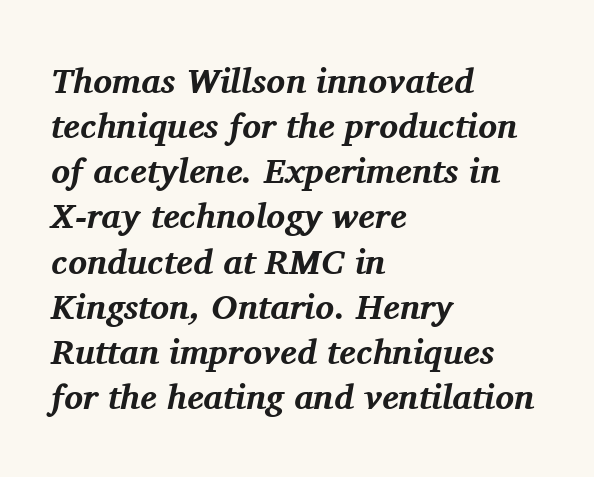
{"serif": "yes", "italic": "yes", "lean": "right", "slant_degrees": 11, "bold": "yes", "weight": "bold", "width": "normal", "stroke_contrast": "medium", "x_height": "medium", "monospaced": "no", "underline": "no", "align": "left", "line_spacing": "normal", "line_spacing_ratio": 1.29, "letter_spacing": "normal", "letter_spacing_em": 0.0, "glyph_px": 35}
